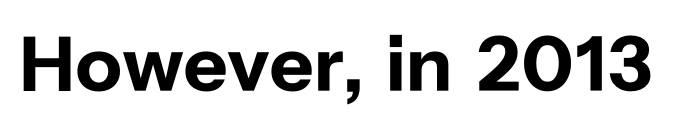
Q: Is the text bold? A: Yes.
Q: Is the text italic (slanted)? A: No, it is upright.
Q: Is the typeface a serif or a sans-serif typeface? A: Sans-serif.
Q: Is the text underlined? A: No.
Q: Is the spacing between letters normal or unusually wide? A: Normal.
Q: Width (condensed, normal, or wide)? A: Normal.
Q: Stroke contrast? A: Low.
Q: x-height? A: Medium.
Q: Monospaced? A: No.
